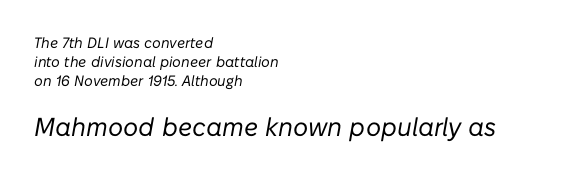
The image shows 26 px text type, italic (leaning right); set left-aligned, normal line spacing (1.27x), normal letter spacing, not underlined; the second (bottom) block is 1.73x larger.
